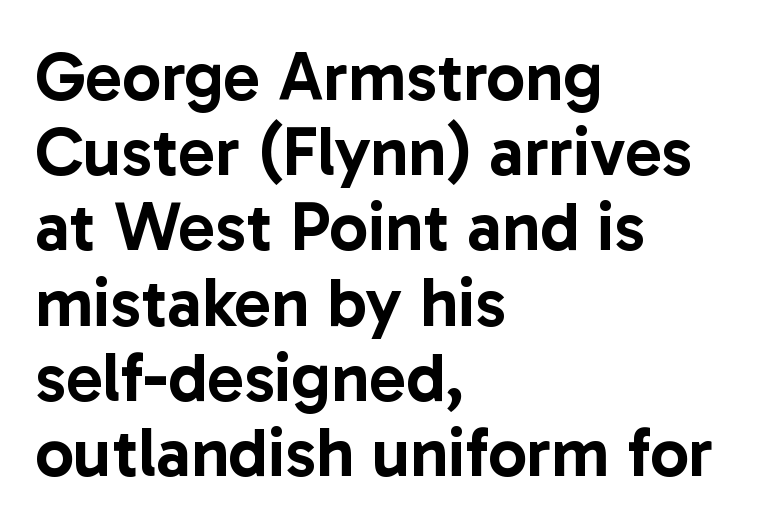
The image shows 69 px sans-serif type, upright; set left-aligned, tight line spacing (1.09x), normal letter spacing, not underlined; low stroke contrast and a medium x-height.
